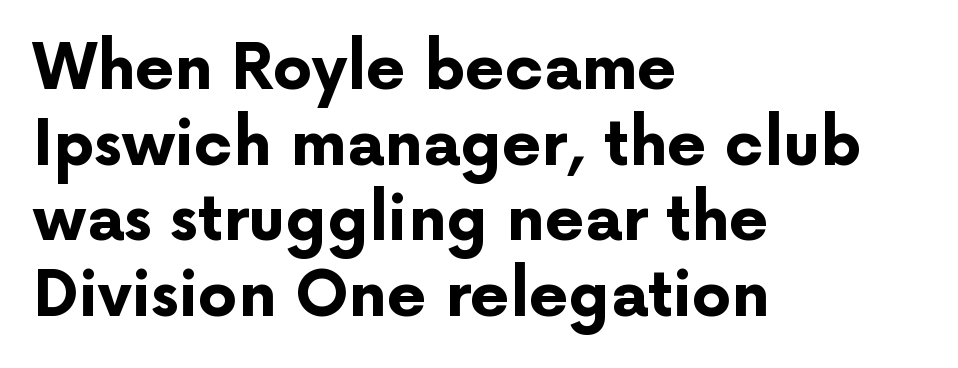
Q: Is the text bold? A: Yes.
Q: Is the text italic (slanted)? A: No, it is upright.
Q: Is the typeface a serif or a sans-serif typeface? A: Sans-serif.
Q: Is the text underlined? A: No.
Q: How is the paragraph aligned? A: Left-aligned.
Q: Is the spacing between letters normal or unusually wide? A: Normal.
Q: Width (condensed, normal, or wide)? A: Normal.
Q: Stroke contrast? A: Low.
Q: x-height? A: Medium.
Q: Monospaced? A: No.
